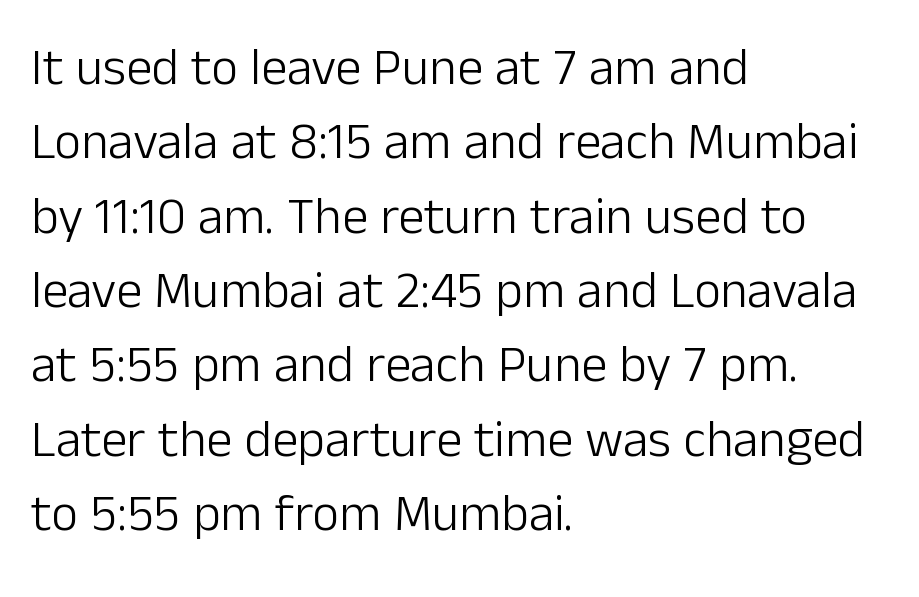
{"serif": "no", "italic": "no", "bold": "no", "weight": "light", "width": "normal", "stroke_contrast": "low", "x_height": "medium", "monospaced": "no", "underline": "no", "align": "left", "line_spacing": "normal", "line_spacing_ratio": 1.43, "letter_spacing": "normal", "letter_spacing_em": 0.0, "glyph_px": 52}
